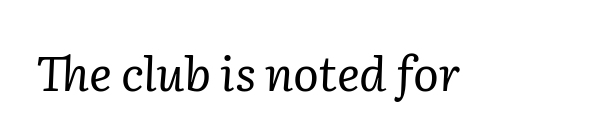
A typesetter would mark this as italic. The characters display serif detailing at their extremities. Descenders hang freely into open space. The face used here is proportionally spaced, like ordinary book or web type.
